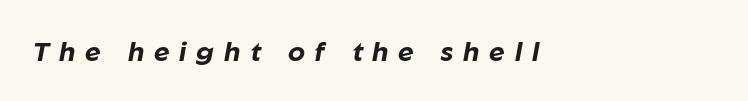
Reading down the block, your eye returns to a fixed left position each line. What weight is shown? A full bold with thick strokes. No word sits above an underline. Glyph-to-glyph distance is far greater than everyday printed text.
